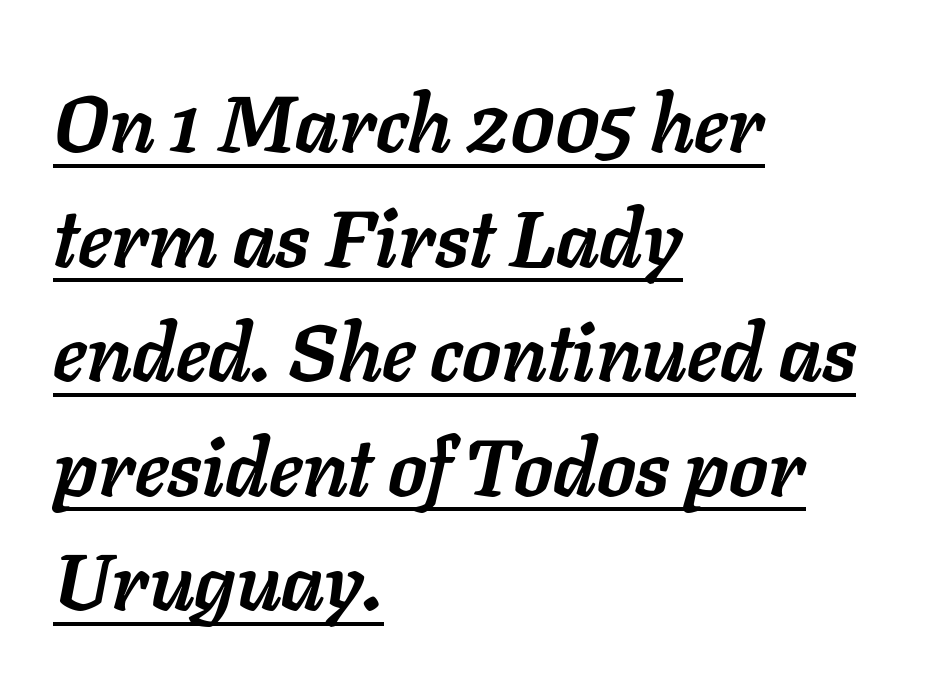
Q: Is the text bold? A: Yes.
Q: Is the text italic (slanted)? A: Yes, it leans right by about 11 degrees.
Q: Is the text underlined? A: Yes.
Q: How is the paragraph aligned? A: Left-aligned.
Q: Is the spacing between letters normal or unusually wide? A: Normal.
Q: Is the spacing between lines tight, normal or loose? A: Normal.
Q: Width (condensed, normal, or wide)? A: Normal.
Q: Stroke contrast? A: Low.
Q: x-height? A: Medium.
Q: Monospaced? A: No.
